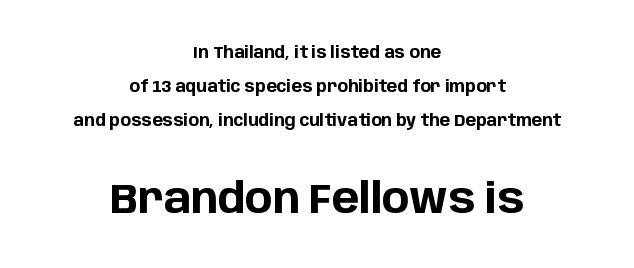
The face used here is proportionally spaced, like ordinary book or web type. Letter spacing: default. Has an underline been added? It has not. Unlike a traditional serif, this face leaves its strokes unadorned.
